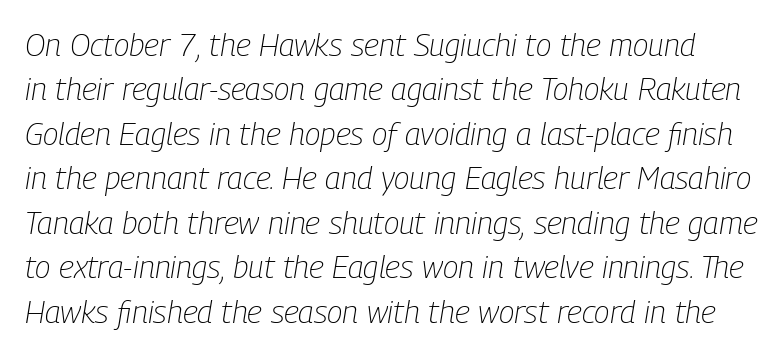
Note the varied advance widths — an 'i' is clearly narrower than an 'm'. This sample keeps an unexceptional amount of space between lines. Honestly, there is no underline to notice here at all. Does extra space separate the letters? No, they use regular spacing. Rendered with sloped, italic letterforms. Stroke thickness stays within the range of a standard reading face or lighter.
